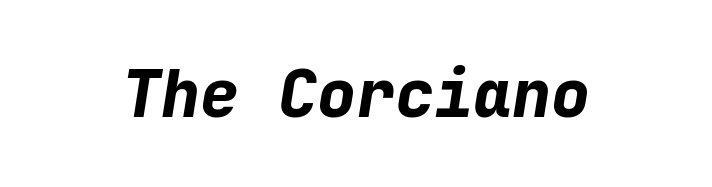
{"italic": "yes", "lean": "right", "slant_degrees": 9, "bold": "yes", "weight": "bold", "width": "normal", "stroke_contrast": "low", "x_height": "medium", "monospaced": "yes", "underline": "no", "letter_spacing": "normal", "letter_spacing_em": 0.0, "glyph_px": 65}
